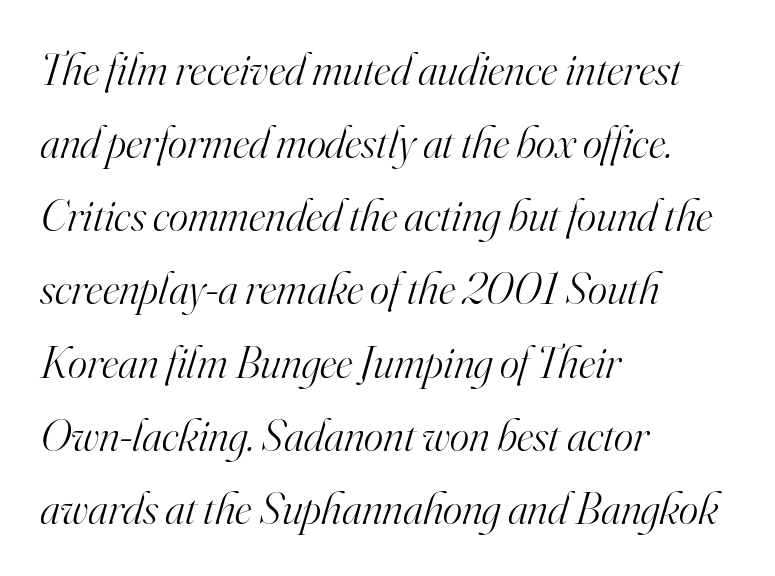
The image shows 46 px light serif type, italic (leaning right); set left-aligned, normal line spacing (1.59x), normal letter spacing, not underlined; high stroke contrast and a small x-height.
